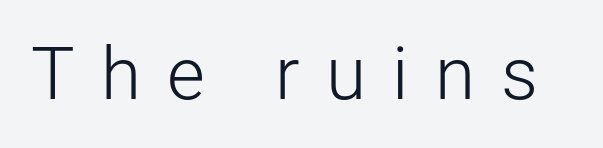
The image shows 73 px light sans-serif type, upright; set unusually wide letter spacing (+0.36 em), not underlined; low stroke contrast and a medium x-height.
